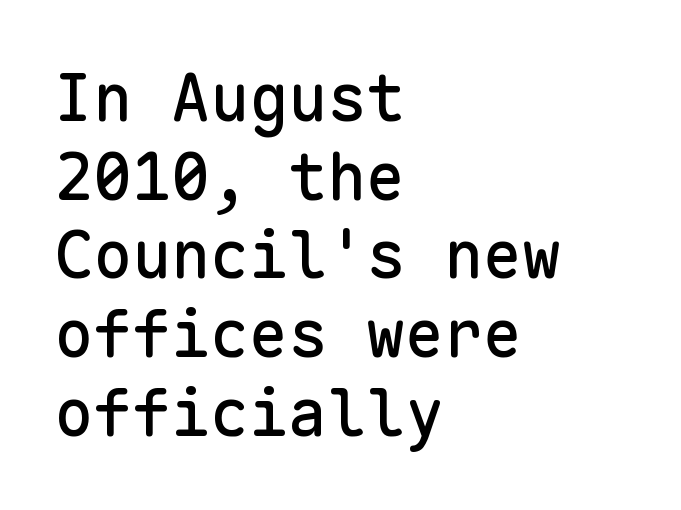
Q: Is the text italic (slanted)? A: No, it is upright.
Q: Is the typeface a serif or a sans-serif typeface? A: Sans-serif.
Q: Is the text underlined? A: No.
Q: How is the paragraph aligned? A: Left-aligned.
Q: Is the spacing between letters normal or unusually wide? A: Normal.
Q: Width (condensed, normal, or wide)? A: Normal.
Q: Stroke contrast? A: Low.
Q: x-height? A: Medium.
Q: Monospaced? A: Yes.
